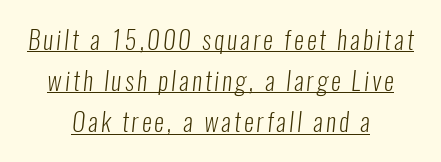
The sample's only ornament is a line tracing under the words. Short and long lines alike share a common midpoint. The rows are spaced the way most documents space them. Vertical stems look standard width or narrower in stroke.
